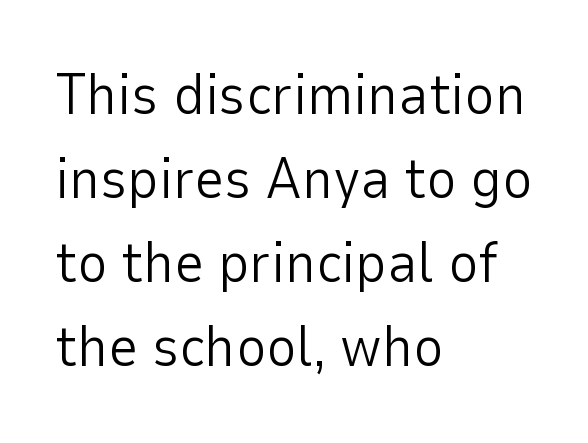
The lettering stays uniformly vertical, giving the passage a roman look. Tracking value appears to be zero — textbook default spacing. The font is comparable to plain body text, perhaps lighter. This sample has the flowing, uneven cadence of proportional lettering.
